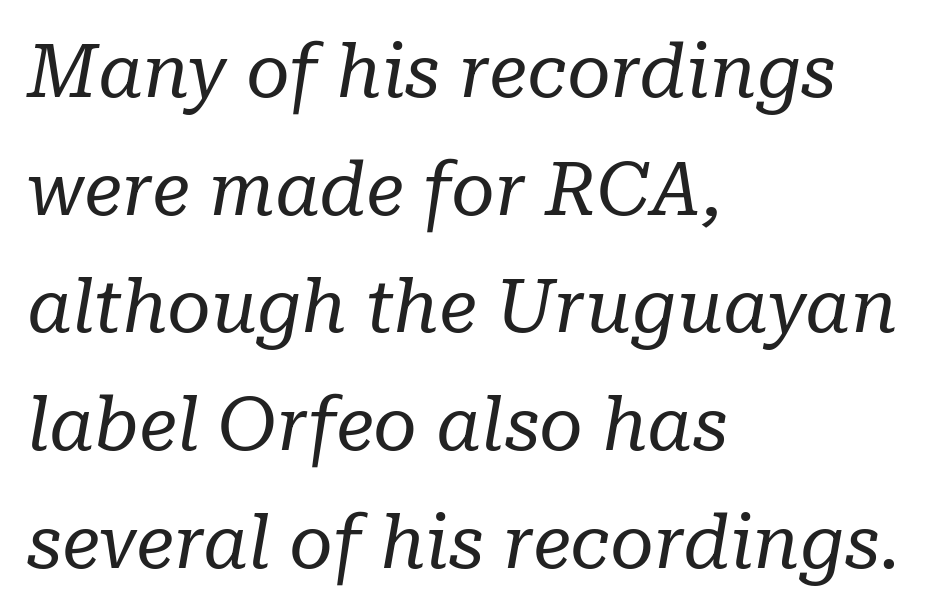
{"serif": "yes", "italic": "yes", "lean": "right", "slant_degrees": 10, "bold": "no", "weight": "regular", "width": "normal", "stroke_contrast": "low", "x_height": "medium", "monospaced": "no", "underline": "no", "align": "left", "line_spacing": "normal", "line_spacing_ratio": 1.57, "letter_spacing": "normal", "letter_spacing_em": 0.0, "glyph_px": 75}
